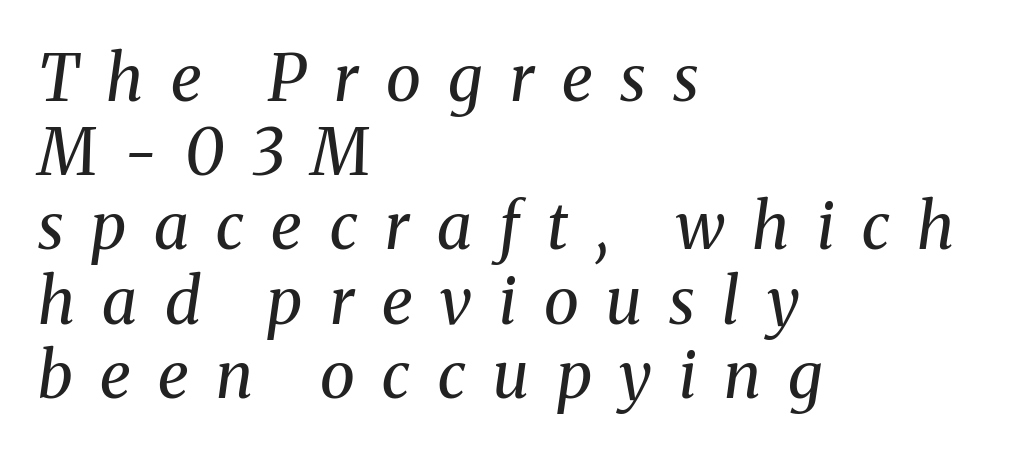
{"serif": "yes", "italic": "yes", "lean": "right", "slant_degrees": 8, "bold": "no", "weight": "regular", "width": "normal", "stroke_contrast": "medium", "x_height": "medium", "monospaced": "no", "underline": "no", "align": "left", "line_spacing_ratio": 1.16, "letter_spacing": "wide", "letter_spacing_em": 0.43, "glyph_px": 64}
